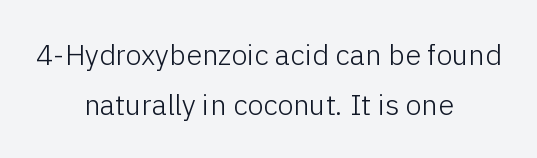
Q: Is the text bold? A: No.
Q: Is the text italic (slanted)? A: No, it is upright.
Q: Is the typeface a serif or a sans-serif typeface? A: Sans-serif.
Q: Is the text underlined? A: No.
Q: How is the paragraph aligned? A: Centered.
Q: Is the spacing between letters normal or unusually wide? A: Normal.
Q: Width (condensed, normal, or wide)? A: Normal.
Q: Stroke contrast? A: Low.
Q: x-height? A: Medium.
Q: Monospaced? A: No.
